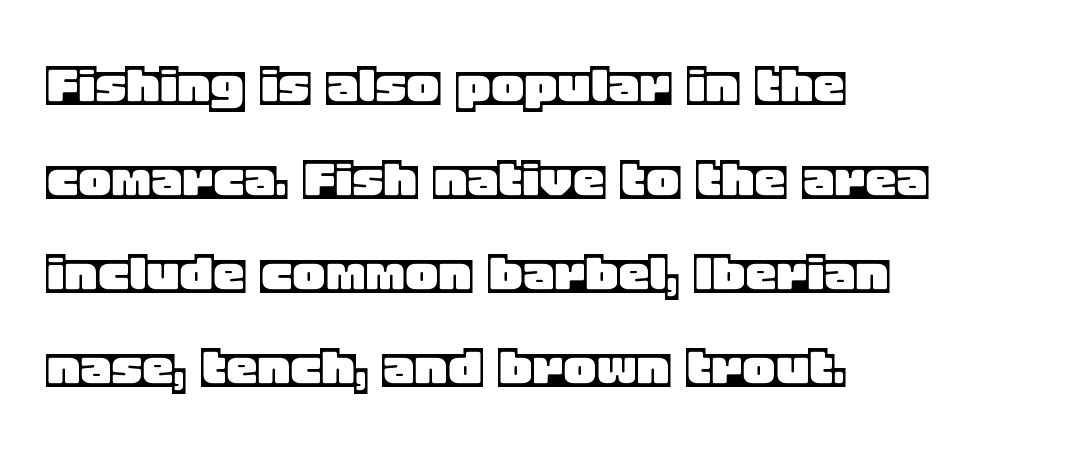
The image shows 63 px text type, upright; set left-aligned, normal line spacing (1.49x), normal letter spacing, not underlined; a large x-height.
